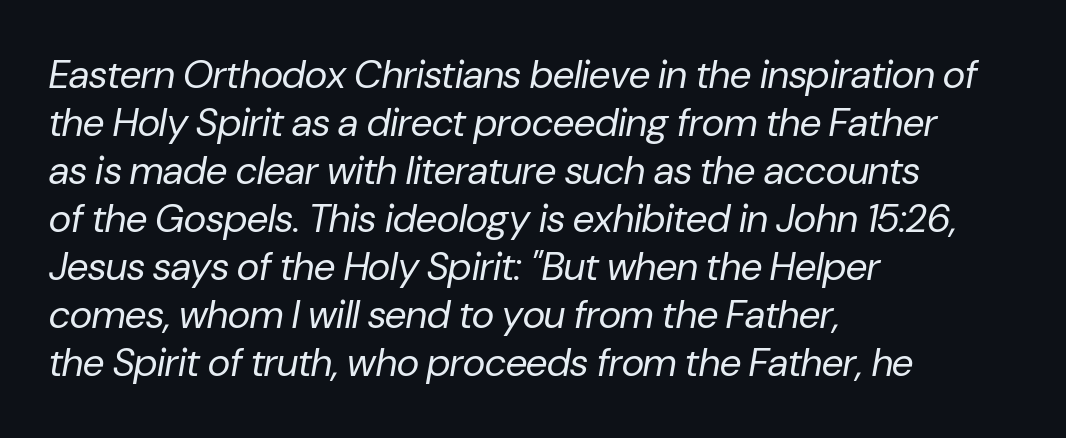
Compared with typical body copy, the letter spacing here is the same. Typeset ragged right — the left edge is the straight one. There's an unmistakable incline to the writing here. These lines are rendered in a variable-pitch font.
